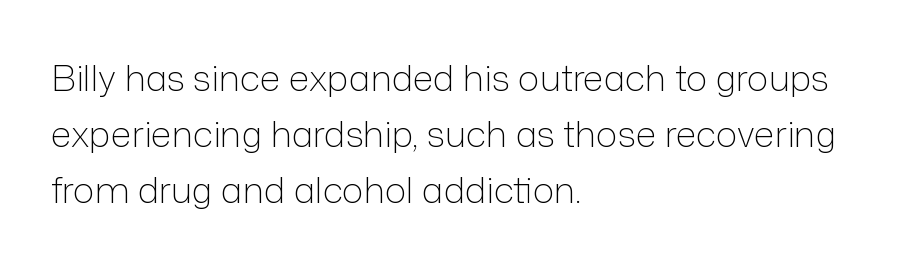
{"serif": "no", "italic": "no", "bold": "no", "weight": "light", "width": "normal", "stroke_contrast": "low", "x_height": "medium", "monospaced": "no", "underline": "no", "align": "left", "line_spacing": "normal", "line_spacing_ratio": 1.55, "letter_spacing": "normal", "letter_spacing_em": 0.0, "glyph_px": 36}
